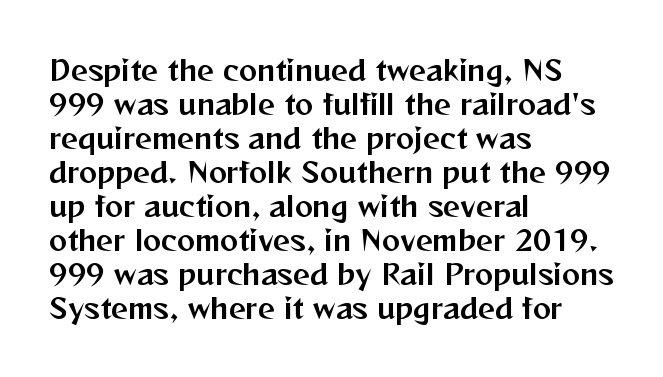
This sample uses plain, unmodified letter spacing. The setting favours the left margin, as ordinary paragraphs usually do. Does the lettering tilt? It doesn't — this is upright. Is there much room between lines? A standard amount, neither cramped nor airy.
